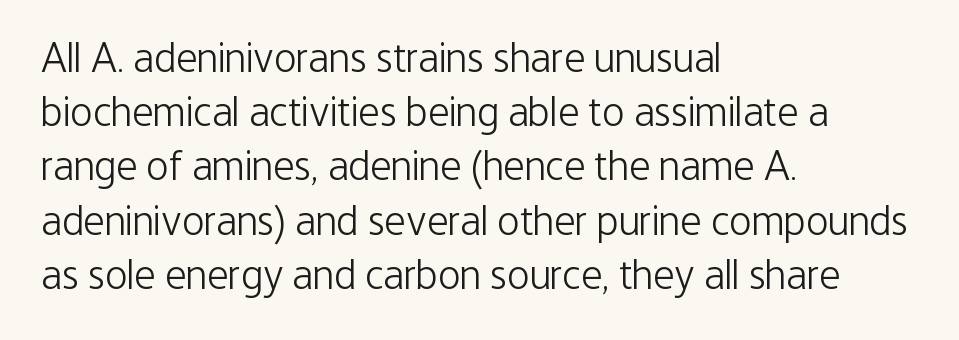
{"serif": "no", "italic": "no", "bold": "no", "weight": "light", "width": "condensed", "stroke_contrast": "low", "x_height": "medium", "monospaced": "no", "underline": "no", "align": "left", "line_spacing": "normal", "line_spacing_ratio": 1.29, "letter_spacing": "normal", "letter_spacing_em": 0.0, "glyph_px": 42}
